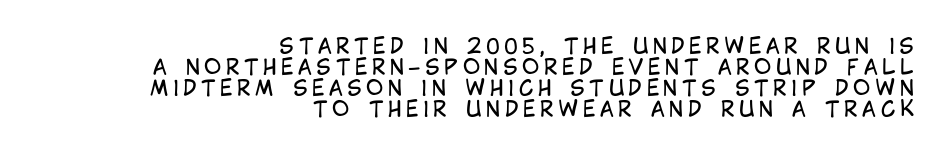
{"italic": "no", "bold": "no", "underline": "no", "align": "right", "line_spacing": "tight", "line_spacing_ratio": 1.0, "letter_spacing": "wide", "letter_spacing_em": 0.21, "glyph_px": 21}
